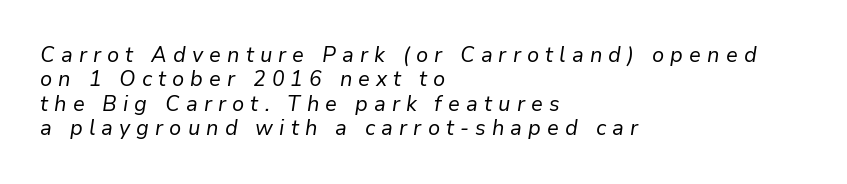
The image shows 21 px text type, italic (leaning right); set left-aligned, line spacing 1.16x, unusually wide letter spacing (+0.29 em), not underlined.
